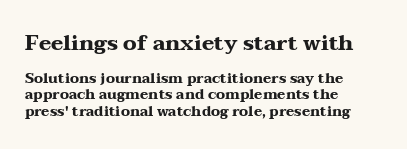
A bare baseline throughout the passage. Caption: multi-line text, flush left, ragged right. This is heavy type, rendered in bold. Between one letter and the next there's only the usual sliver of space. Do the letters lean? They stand straight. Which of the two is more prominent by size? The first, at the top.
